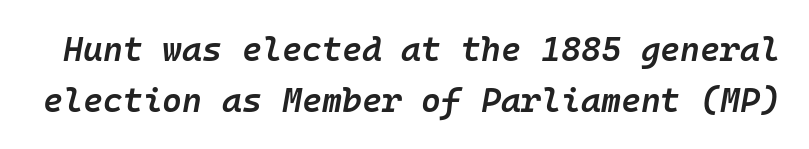
{"italic": "yes", "lean": "right", "slant_degrees": 10, "bold": "semi", "weight": "semibold", "width": "normal", "stroke_contrast": "low", "x_height": "medium", "monospaced": "yes", "underline": "no", "line_spacing": "normal", "line_spacing_ratio": 1.49, "letter_spacing": "normal", "letter_spacing_em": 0.0, "glyph_px": 34}
